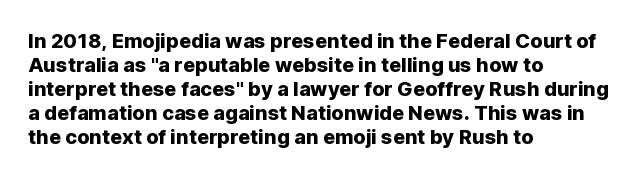
Does the lettering tilt? It doesn't — this is upright. The lines are quadded left. Unmarked baselines from the first word to the last. Characters follow at the spacing the type designer built in.
